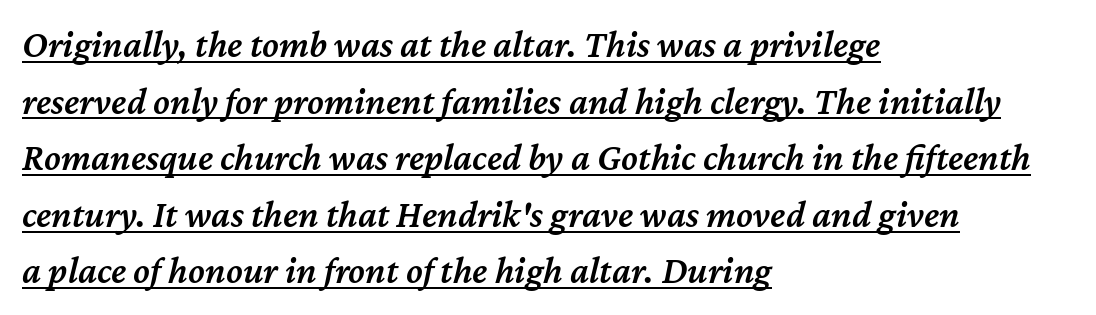
Q: Is the text bold? A: Semi-bold.
Q: Is the text italic (slanted)? A: Yes, it leans right by about 12 degrees.
Q: Is the text underlined? A: Yes.
Q: How is the paragraph aligned? A: Left-aligned.
Q: Is the spacing between letters normal or unusually wide? A: Normal.
Q: Is the spacing between lines tight, normal or loose? A: Normal.
Q: Width (condensed, normal, or wide)? A: Normal.
Q: Stroke contrast? A: Medium.
Q: x-height? A: Medium.
Q: Monospaced? A: No.
